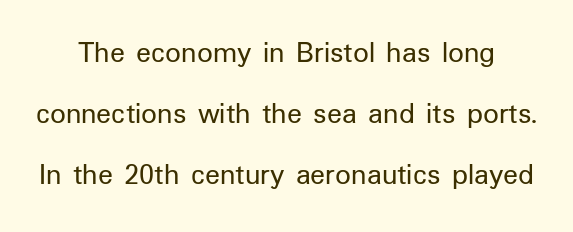
Q: Is the text bold? A: No.
Q: Is the text italic (slanted)? A: No, it is upright.
Q: Is the typeface a serif or a sans-serif typeface? A: Sans-serif.
Q: Is the text underlined? A: No.
Q: Is the spacing between letters normal or unusually wide? A: Normal.
Q: Is the spacing between lines tight, normal or loose? A: Loose.
Q: Width (condensed, normal, or wide)? A: Normal.
Q: Stroke contrast? A: Low.
Q: x-height? A: Medium.
Q: Monospaced? A: No.
